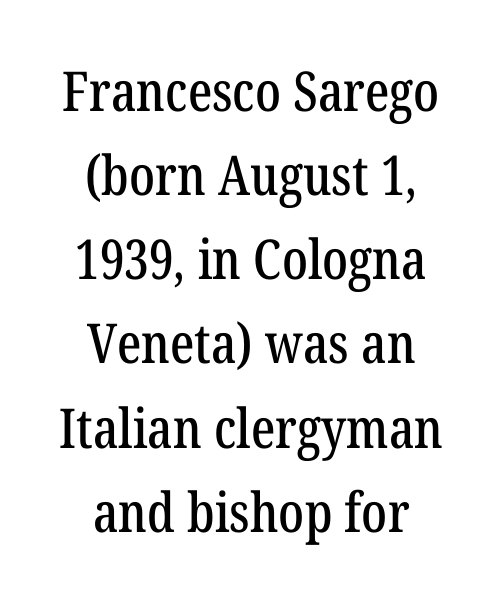
Centered paragraph, ragged on both sides. The rendering keeps characters at their native spacing. This sample has the flowing, uneven cadence of proportional lettering. Italic: no, the glyphs are upright roman.
